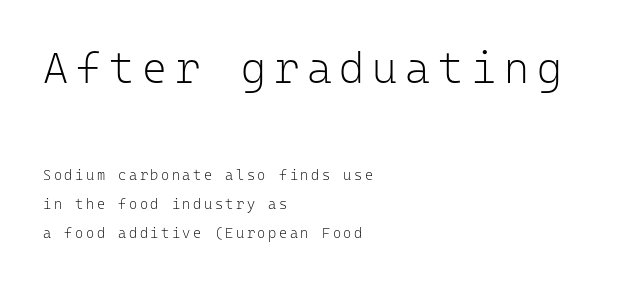
Heaviness? Minimal to ordinary, like unemphasized prose. This sample trades compactness for vertical openness between lines. The composition opens big and finishes small. No italicization has been applied; the sample stays upright.
